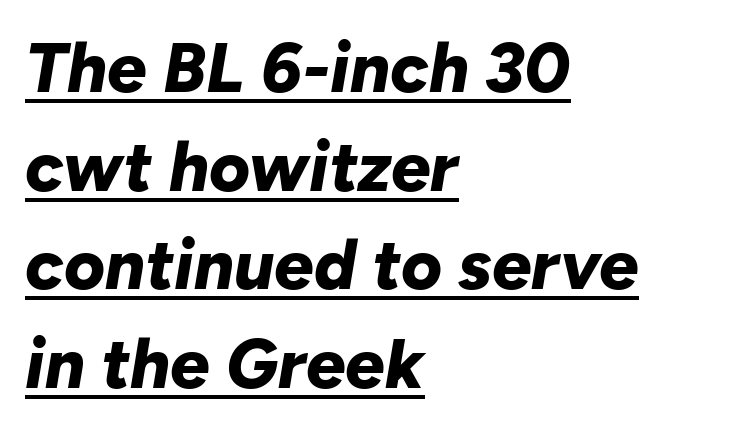
The image shows 70 px bold type, italic (leaning right); set left-aligned, normal line spacing (1.41x), normal letter spacing, underlined; low stroke contrast and a medium x-height.
